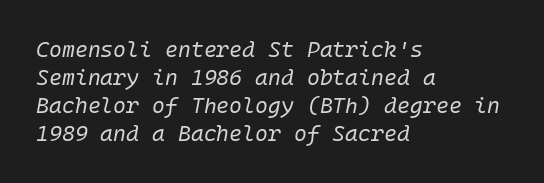
This rendering leaves character spacing at its baseline value. No chunkiness to these letters — they're not bold. The space between consecutive lines is moderate. An italicized treatment has been applied to the whole sample. Lines of text with bare space underneath.
